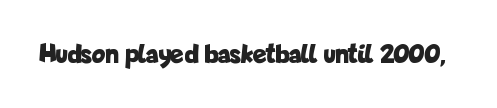
{"serif": "no", "italic": "no", "bold": "yes", "weight": "bold", "width": "condensed", "stroke_contrast": "low", "x_height": "medium", "monospaced": "no", "underline": "no", "letter_spacing": "normal", "letter_spacing_em": 0.0, "glyph_px": 28}
